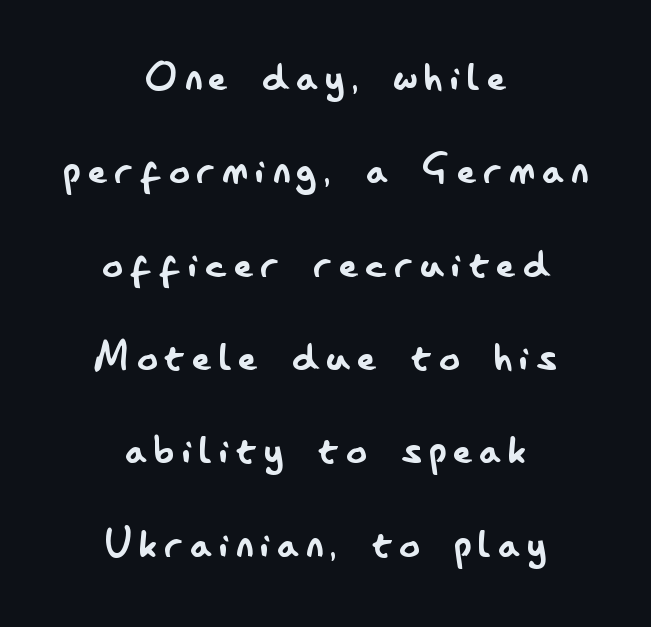
The letters look calm and open, with moderate or lighter stems. Teacher's note: observe the equal gaps on both sides — that is centered alignment. Character widths vary here, with narrow letters taking less room than wide ones. Vertical strokes here are truly vertical.
